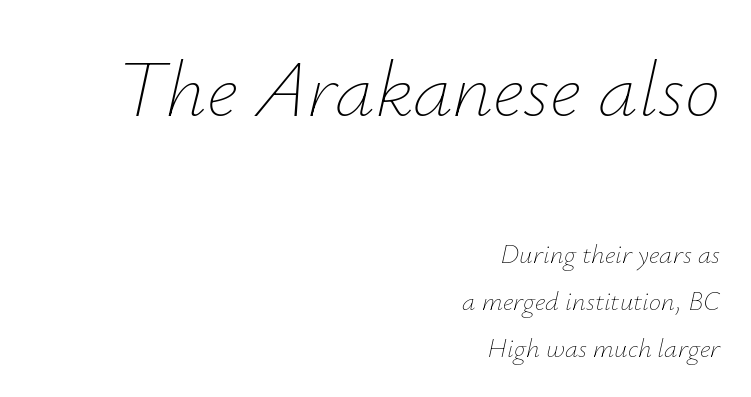
The image shows 80 px thin type, italic (leaning right); set right-aligned, line spacing 1.74x, normal letter spacing, not underlined; the first (top) block is 2.96x larger; low stroke contrast and a small x-height.
